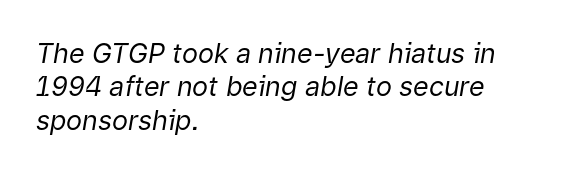
Q: Is the text bold? A: No.
Q: Is the text italic (slanted)? A: Yes, it leans right by about 9 degrees.
Q: Is the text underlined? A: No.
Q: How is the paragraph aligned? A: Left-aligned.
Q: Is the spacing between letters normal or unusually wide? A: Normal.
